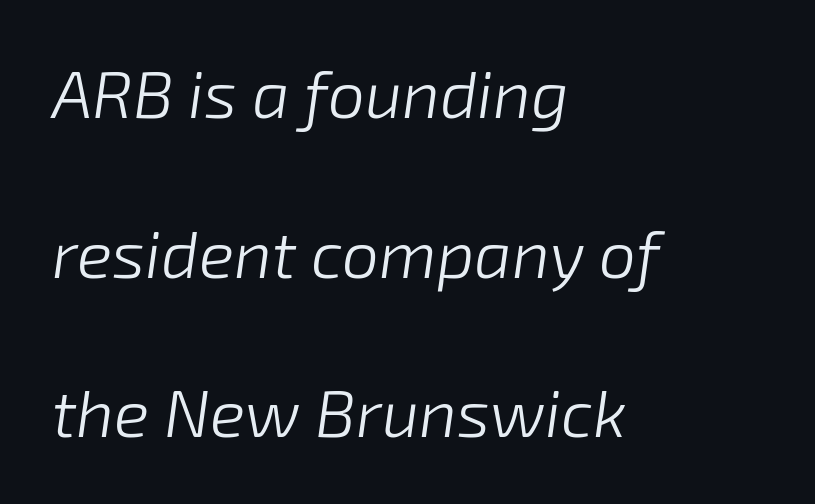
Q: Is the text bold? A: No.
Q: Is the text italic (slanted)? A: Yes, it leans right by about 8 degrees.
Q: Is the text underlined? A: No.
Q: How is the paragraph aligned? A: Left-aligned.
Q: Is the spacing between letters normal or unusually wide? A: Normal.
Q: Is the spacing between lines tight, normal or loose? A: Loose.
Q: Width (condensed, normal, or wide)? A: Normal.
Q: Stroke contrast? A: Low.
Q: x-height? A: Medium.
Q: Monospaced? A: No.
